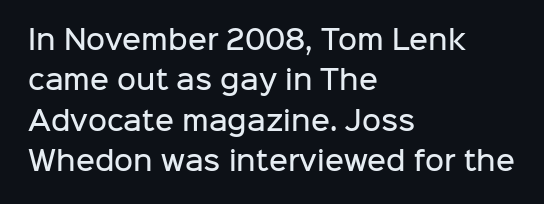
{"italic": "no", "bold": "semi", "underline": "no", "align": "left", "line_spacing": "normal", "line_spacing_ratio": 1.55, "letter_spacing": "normal", "letter_spacing_em": 0.0, "glyph_px": 26}
